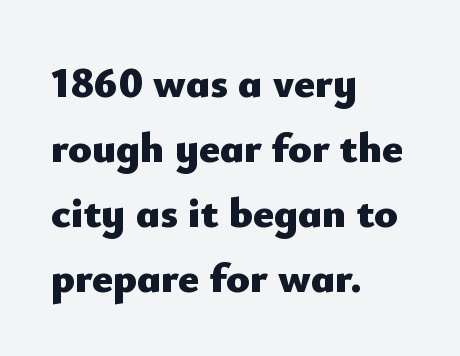
This sample has the flowing, uneven cadence of proportional lettering. You could call the tracking neutral — neither tight nor loose. Stroke thickness is high; the sample reads as a true bold. The type family on display is of the sans-serif kind.
